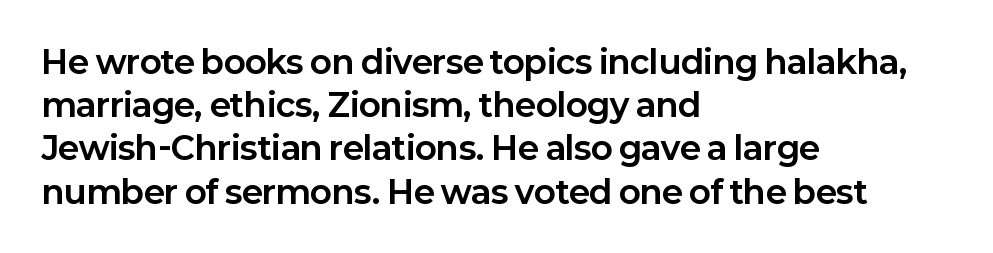
The image shows 32 px bold sans-serif type, upright; set left-aligned, normal line spacing (1.35x), normal letter spacing, not underlined; low stroke contrast and a medium x-height.
